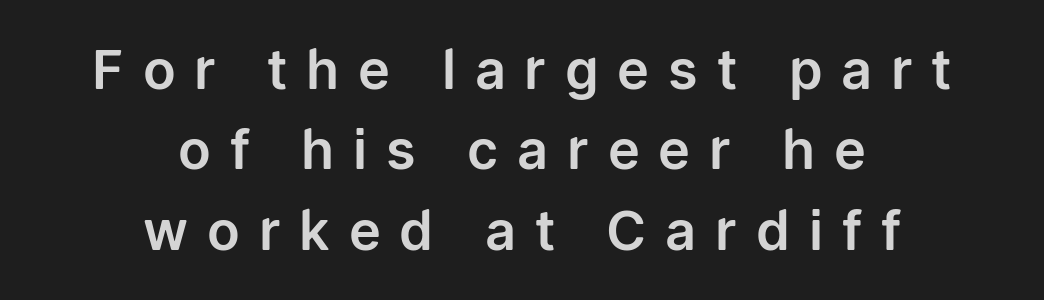
Q: Is the text italic (slanted)? A: No, it is upright.
Q: Is the typeface a serif or a sans-serif typeface? A: Sans-serif.
Q: Is the text underlined? A: No.
Q: How is the paragraph aligned? A: Centered.
Q: Is the spacing between letters normal or unusually wide? A: Unusually wide.
Q: Is the spacing between lines tight, normal or loose? A: Normal.
Q: Width (condensed, normal, or wide)? A: Normal.
Q: Stroke contrast? A: Low.
Q: x-height? A: Medium.
Q: Monospaced? A: No.
